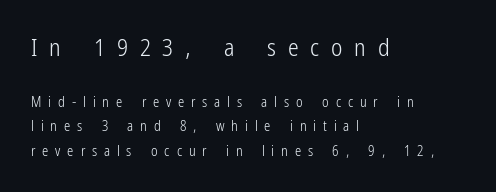
Q: Is the text bold? A: No.
Q: Is the text italic (slanted)? A: No, it is upright.
Q: Is the text underlined? A: No.
Q: How is the paragraph aligned? A: Left-aligned.
Q: Is the spacing between letters normal or unusually wide? A: Unusually wide.
Q: Which block of text is set in a larger size, the first (top) or the second (bottom)? A: The first (top) one.
